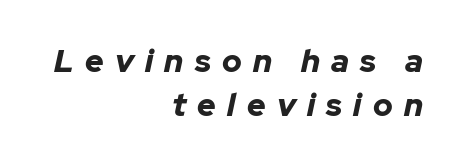
The image shows 32 px bold type, italic (leaning right); set right-aligned, normal line spacing (1.38x), unusually wide letter spacing (+0.35 em), not underlined; low stroke contrast and a medium x-height.
